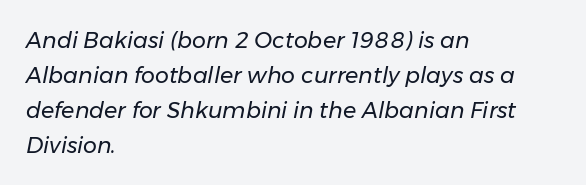
Q: Is the text bold? A: No.
Q: Is the text italic (slanted)? A: Yes, it leans right by about 11 degrees.
Q: Is the text underlined? A: No.
Q: How is the paragraph aligned? A: Left-aligned.
Q: Is the spacing between letters normal or unusually wide? A: Normal.
Q: Is the spacing between lines tight, normal or loose? A: Normal.
